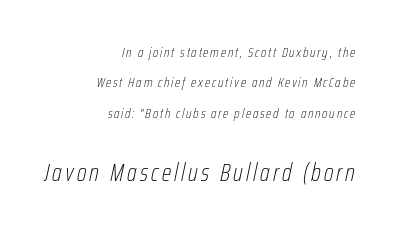
{"italic": "yes", "lean": "right", "slant_degrees": 12, "bold": "no", "underline": "no", "align": "right", "line_spacing": "loose", "line_spacing_ratio": 2.17, "larger_block": "second", "size_ratio": 1.79, "glyph_px": 25}
